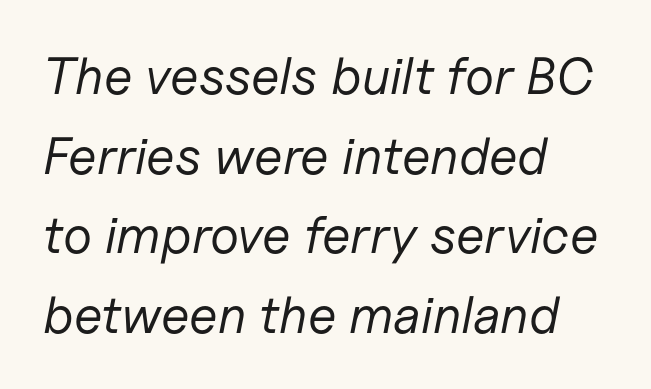
{"italic": "yes", "lean": "right", "slant_degrees": 11, "bold": "no", "weight": "regular", "width": "normal", "stroke_contrast": "low", "x_height": "medium", "monospaced": "no", "underline": "no", "align": "left", "line_spacing": "normal", "line_spacing_ratio": 1.53, "letter_spacing": "normal", "letter_spacing_em": 0.0, "glyph_px": 52}
